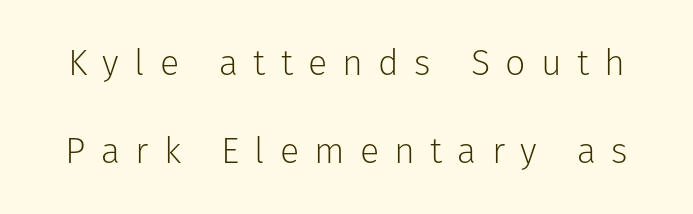
{"serif": "no", "italic": "no", "bold": "no", "weight": "light", "width": "normal", "stroke_contrast": "low", "x_height": "medium", "monospaced": "no", "underline": "no", "line_spacing": "loose", "line_spacing_ratio": 2.44, "letter_spacing": "wide", "letter_spacing_em": 0.42, "glyph_px": 36}
